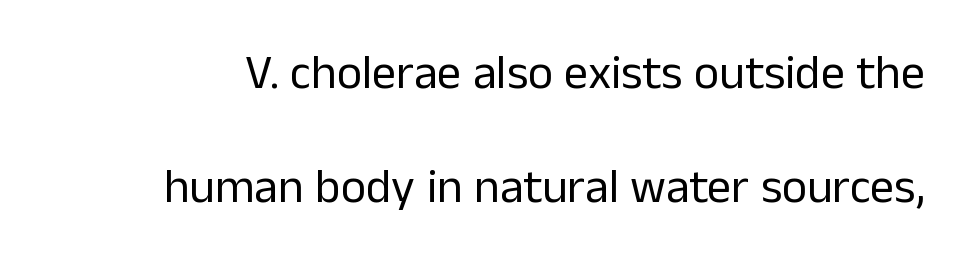
The vertical gap from one line to the next is large. Looks like regular typesetting: each glyph gets only the width it needs. Ordinary non-slanted type is in use. The font sits on the lighter half of the weight spectrum, regular included. This is sans-serif lettering, the kind often seen on screens and signage. Students, note that the glyphs here touch the page at normal intervals.
